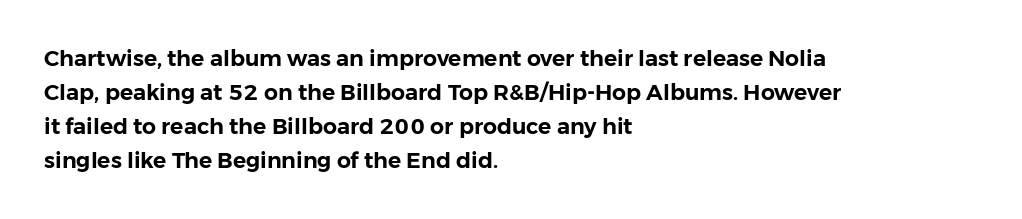
The image shows 22 px text type, upright; set left-aligned, normal line spacing (1.55x), normal letter spacing, not underlined.
